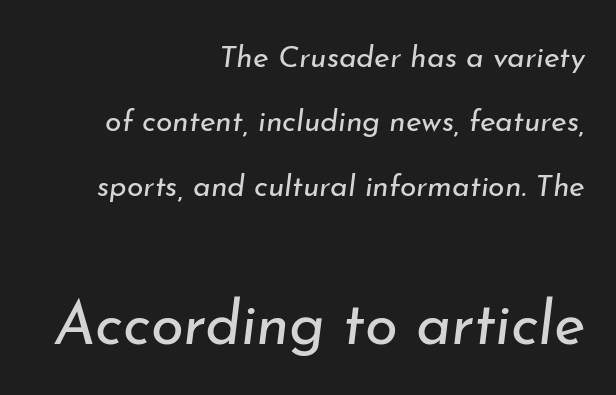
{"italic": "yes", "lean": "right", "slant_degrees": 7, "bold": "no", "weight": "regular", "width": "normal", "stroke_contrast": "low", "x_height": "small", "monospaced": "no", "underline": "no", "align": "right", "line_spacing": "loose", "line_spacing_ratio": 2.15, "letter_spacing": "normal", "letter_spacing_em": 0.0, "larger_block": "second", "size_ratio": 2.0, "glyph_px": 60}
